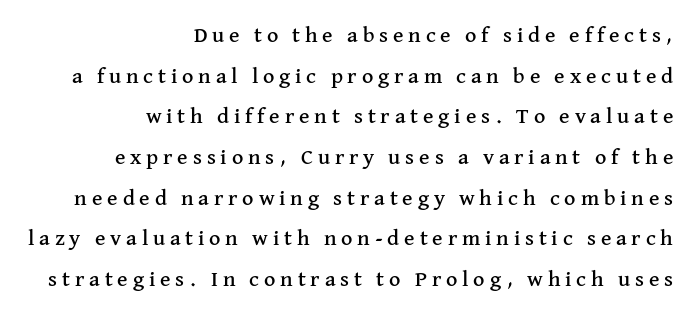
The image shows 22 px text type, upright; set right-aligned, line spacing 1.85x, unusually wide letter spacing (+0.22 em), not underlined.
